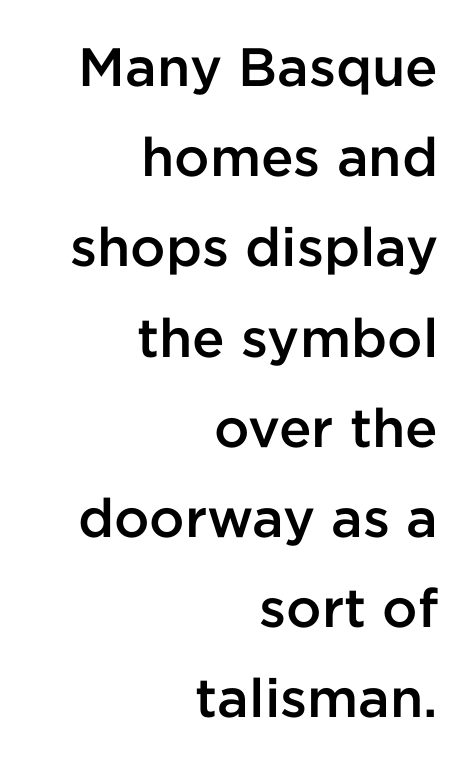
Q: Is the text bold? A: Semi-bold.
Q: Is the text italic (slanted)? A: No, it is upright.
Q: Is the typeface a serif or a sans-serif typeface? A: Sans-serif.
Q: Is the text underlined? A: No.
Q: How is the paragraph aligned? A: Right-aligned.
Q: Is the spacing between letters normal or unusually wide? A: Normal.
Q: Is the spacing between lines tight, normal or loose? A: Normal.
Q: Width (condensed, normal, or wide)? A: Normal.
Q: Stroke contrast? A: Low.
Q: x-height? A: Medium.
Q: Monospaced? A: No.
